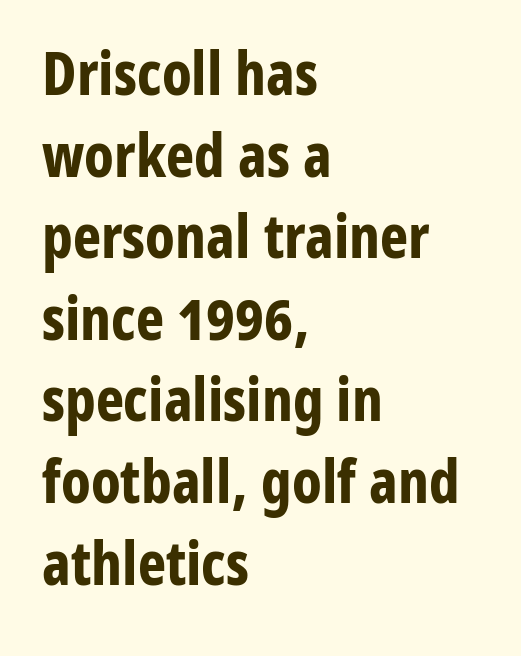
A full-strength bold gives these letters their thick strokes. The string is rendered with underlining switched off. The typeface chosen for these lines omits serifs. Normally led — the rows are evenly, conventionally spaced. Tall strokes in this sample are plumb rather than angled.
